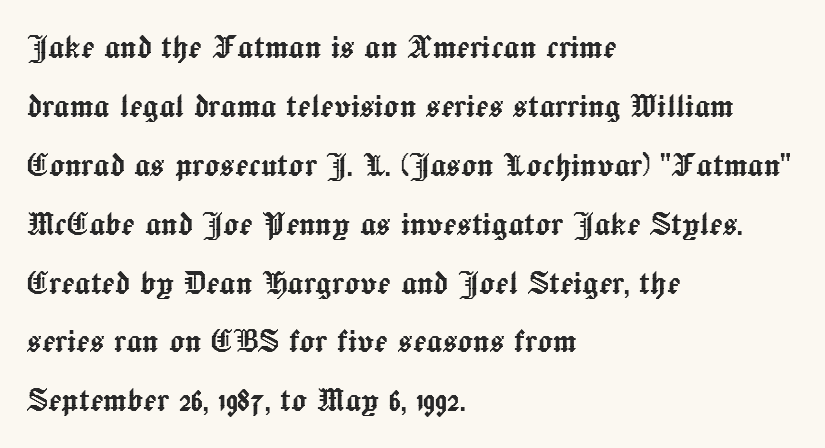
The image shows 39 px text type, upright; set left-aligned, normal line spacing (1.51x), normal letter spacing, not underlined; a medium x-height.
